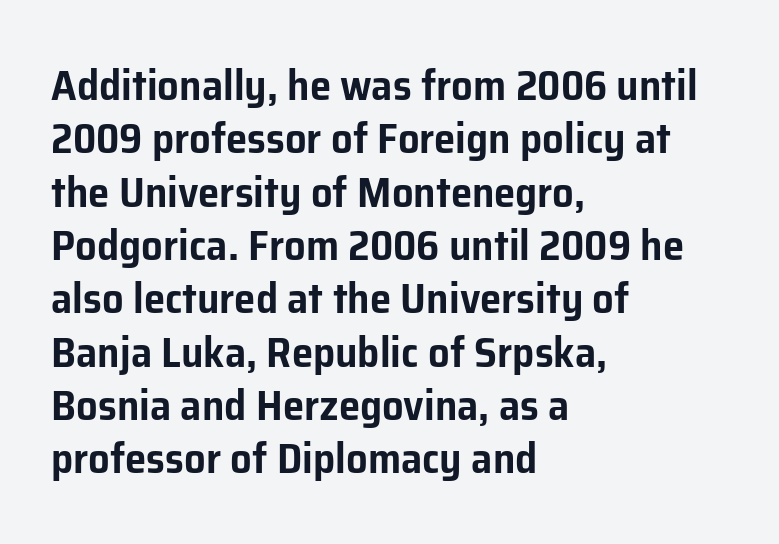
{"serif": "no", "italic": "no", "width": "normal", "stroke_contrast": "low", "x_height": "medium", "monospaced": "no", "underline": "no", "align": "left", "line_spacing_ratio": 1.24, "letter_spacing": "normal", "letter_spacing_em": 0.0, "glyph_px": 43}
